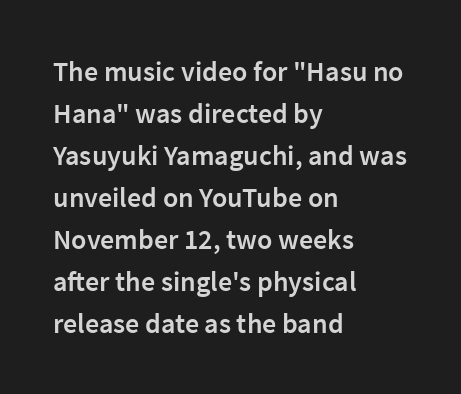
The image shows 28 px semibold sans-serif type, upright; set left-aligned, normal line spacing (1.5x), normal letter spacing, not underlined; low stroke contrast and a medium x-height.
